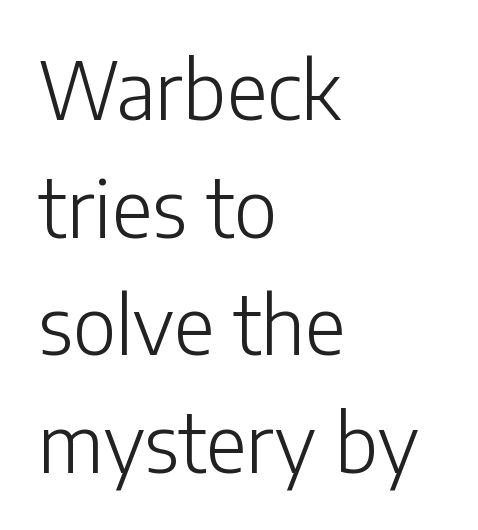
The image shows 79 px light sans-serif type, upright; set left-aligned, normal line spacing (1.49x), normal letter spacing, not underlined; low stroke contrast and a medium x-height.
